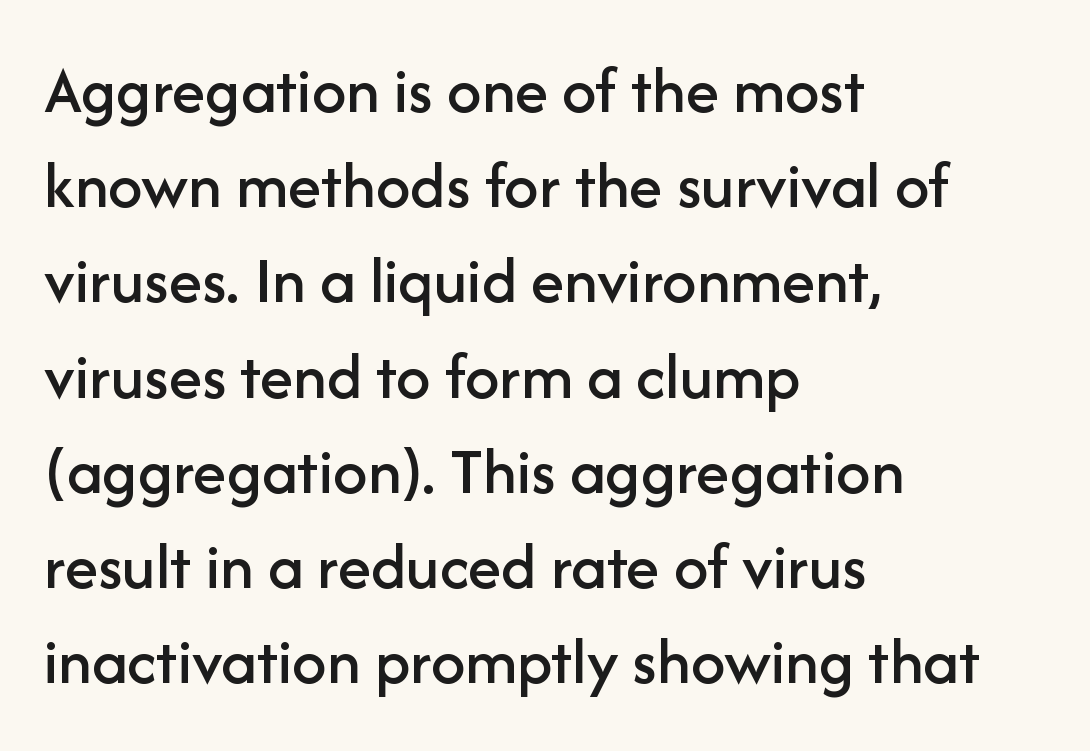
The gap between lines stays unmarked. Each line starts at the same left margin while the right side varies. Successive baselines arrive at the customary interval. Posture: straight, roman, zero tilt. A typesetter would label this face a sans. Tracking value appears to be zero — textbook default spacing.
